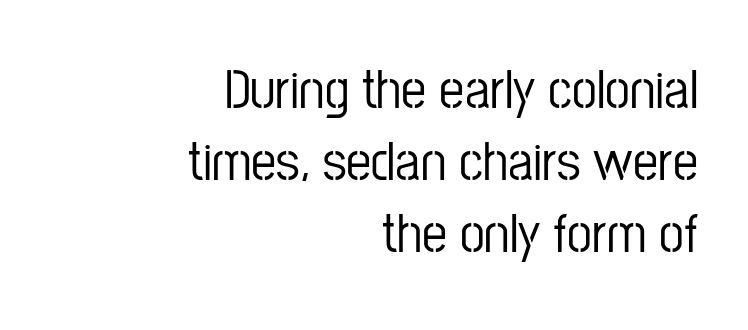
{"serif": "no", "italic": "no", "width": "condensed", "stroke_contrast": "low", "x_height": "medium", "monospaced": "no", "underline": "no", "align": "right", "line_spacing": "normal", "line_spacing_ratio": 1.29, "letter_spacing": "normal", "letter_spacing_em": 0.0, "glyph_px": 56}
